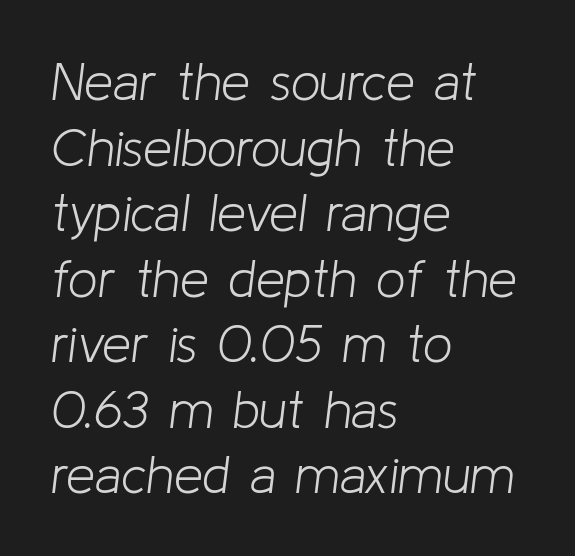
{"italic": "yes", "lean": "right", "slant_degrees": 8, "bold": "no", "weight": "light", "width": "normal", "stroke_contrast": "low", "x_height": "medium", "monospaced": "no", "underline": "no", "align": "left", "line_spacing": "normal", "line_spacing_ratio": 1.26, "letter_spacing": "normal", "letter_spacing_em": 0.0, "glyph_px": 52}
